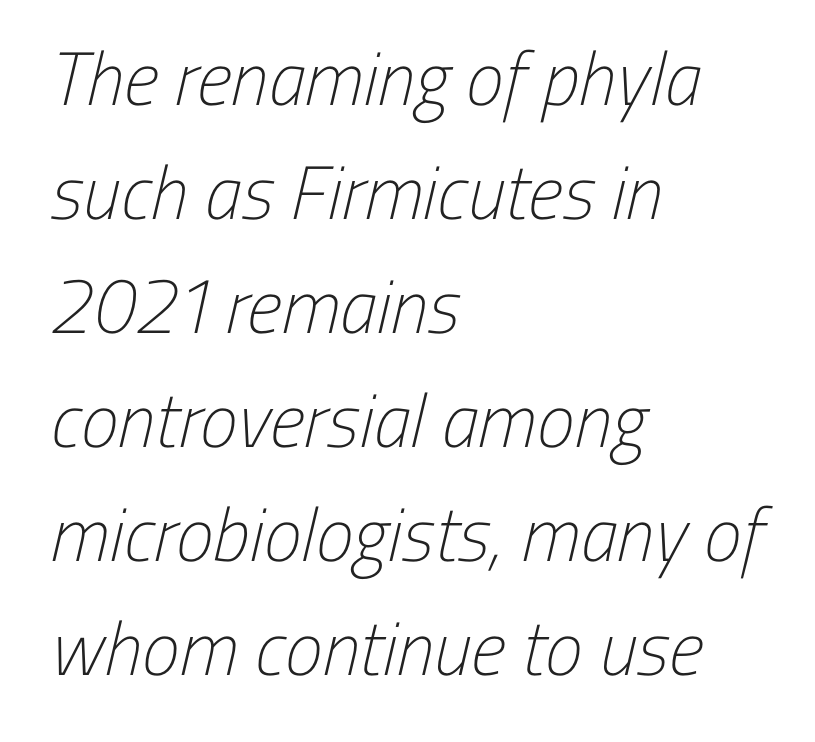
Q: Is the text bold? A: No.
Q: Is the typeface a serif or a sans-serif typeface? A: Sans-serif.
Q: Is the text underlined? A: No.
Q: How is the paragraph aligned? A: Left-aligned.
Q: Is the spacing between letters normal or unusually wide? A: Normal.
Q: Is the spacing between lines tight, normal or loose? A: Normal.
Q: Width (condensed, normal, or wide)? A: Condensed.
Q: Stroke contrast? A: Low.
Q: x-height? A: Medium.
Q: Monospaced? A: No.
